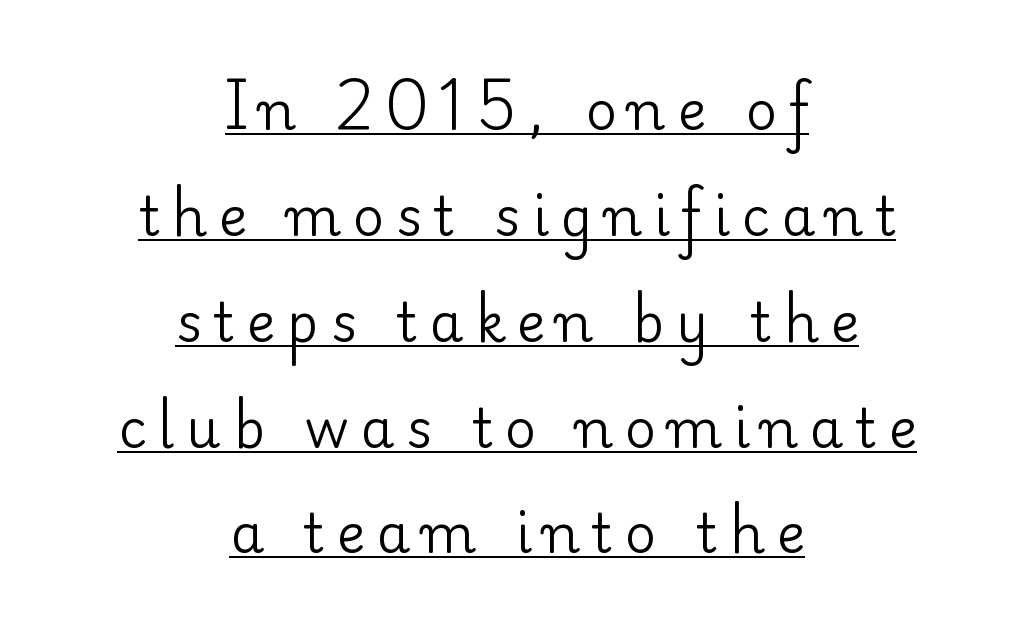
{"serif": "yes", "italic": "no", "bold": "no", "weight": "regular", "width": "normal", "stroke_contrast": "low", "x_height": "small", "monospaced": "no", "underline": "yes", "align": "center", "line_spacing": "loose", "line_spacing_ratio": 1.96, "letter_spacing": "wide", "letter_spacing_em": 0.22, "glyph_px": 54}
